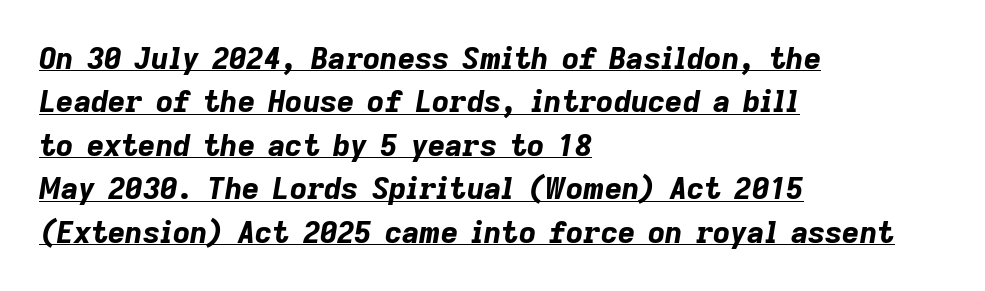
Pretty heavy lettering here — definitely bold. Does the lettering tilt? It does — this is italic. There is no visible air inserted between adjacent glyphs. The lines sit at an ordinary, default distance from one another. Casual observation: everything's shoved over to the left.
